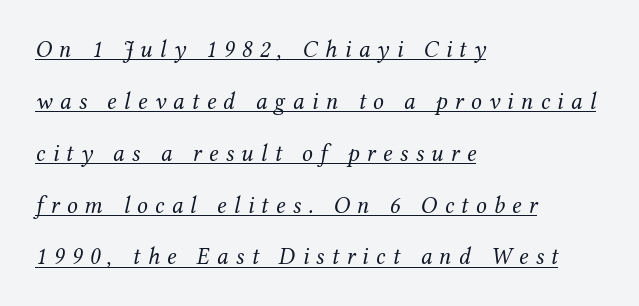
Check the space under the baseline: a stroke is drawn there. Glyph-to-glyph distance is far greater than everyday printed text. The passage shown stacks its lines with a broad gap. Typeset ragged right — the left edge is the straight one. The typography opts for an oblique posture over an upright one.
